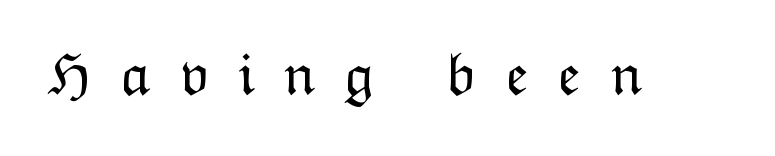
{"italic": "no", "bold": "no", "weight": "light", "width": "normal", "stroke_contrast": "low", "x_height": "medium", "monospaced": "no", "underline": "no", "letter_spacing": "wide", "letter_spacing_em": 0.46, "glyph_px": 61}
